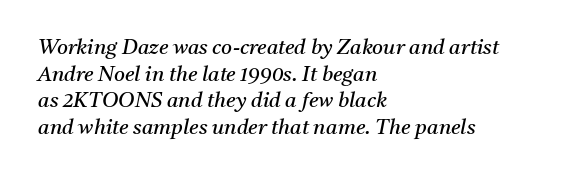
Descender tails drop into unmarked territory. The lines in this sample share a left origin and differ only in where they stop. The letters are slanted; this is an italic face. Evenly set lines give the paragraph a standard silhouette.
